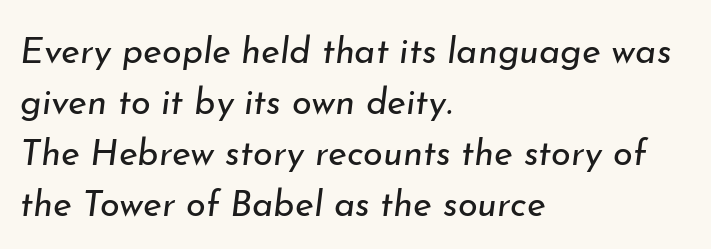
The image shows 36 px regular-weight type, italic (leaning right); set left-aligned, normal line spacing (1.42x), normal letter spacing, not underlined; low stroke contrast and a small x-height.
